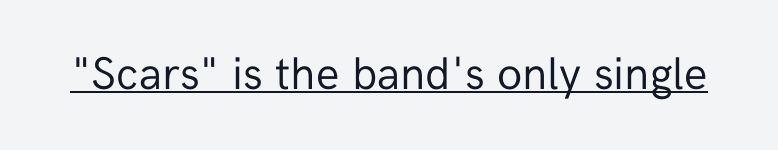
The weight tops out at a normal text grade. Quick note: underline on. Inter-character spacing is left at the font's built-in metrics. The letters stand upright; this is a roman face. The face used here is a sans, in the tradition of grotesques and geometrics.
